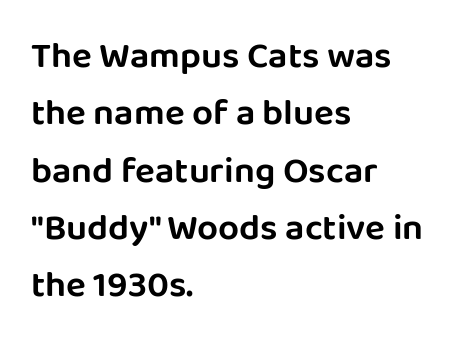
Q: Is the text italic (slanted)? A: No, it is upright.
Q: Is the typeface a serif or a sans-serif typeface? A: Sans-serif.
Q: Is the text underlined? A: No.
Q: How is the paragraph aligned? A: Left-aligned.
Q: Is the spacing between letters normal or unusually wide? A: Normal.
Q: Is the spacing between lines tight, normal or loose? A: Normal.
Q: Width (condensed, normal, or wide)? A: Normal.
Q: Stroke contrast? A: Low.
Q: x-height? A: Large.
Q: Monospaced? A: No.
